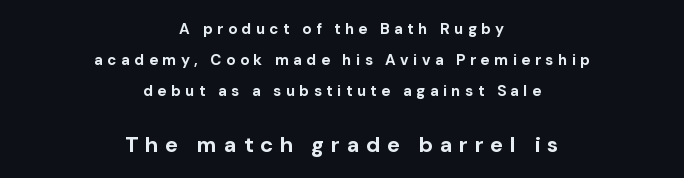
Two sizes are in play, and the larger belongs to the second block. Has an underline been added? It has not. Caption: expanded tracking, letters set apart. Does the copy run flush right? No — it is centered line by line. These lines carry a lot of weight — the face is fully bold.
